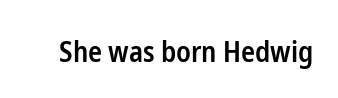
The image shows 29 px semibold, condensed sans-serif type, upright; set normal letter spacing, not underlined; low stroke contrast and a medium x-height.
